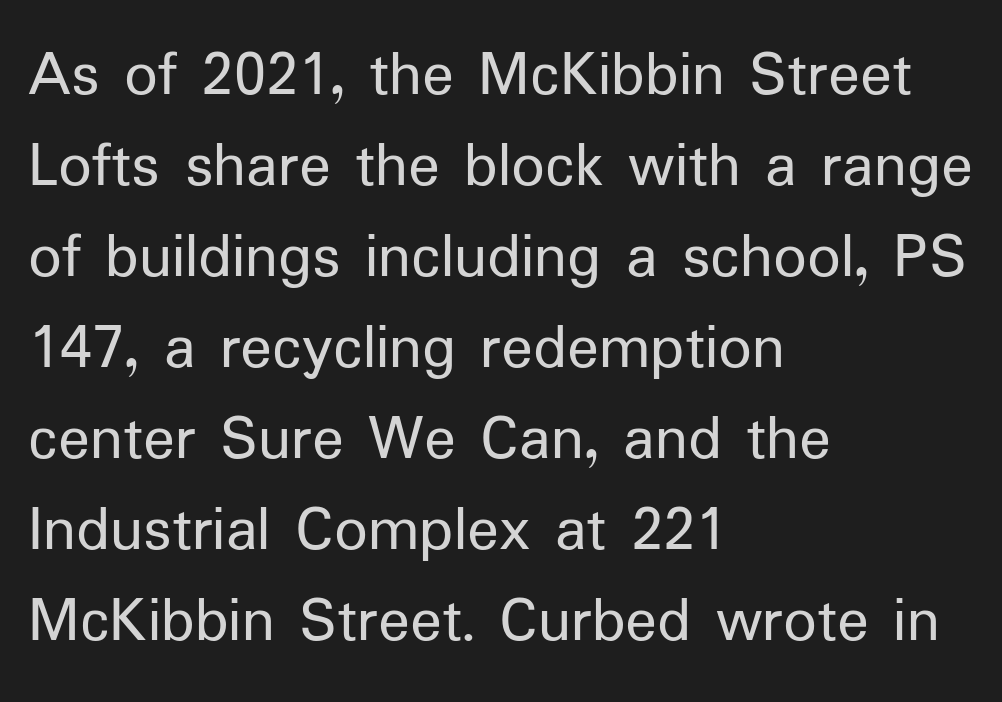
{"serif": "no", "italic": "no", "bold": "no", "weight": "regular", "width": "normal", "stroke_contrast": "low", "x_height": "medium", "monospaced": "no", "underline": "no", "align": "left", "line_spacing": "normal", "line_spacing_ratio": 1.38, "letter_spacing": "normal", "letter_spacing_em": 0.0, "glyph_px": 66}
